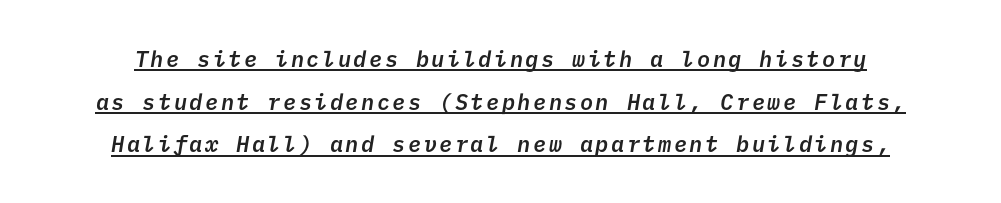
The image shows 22 px text type; set centered, loose line spacing (1.94x), underlined.
